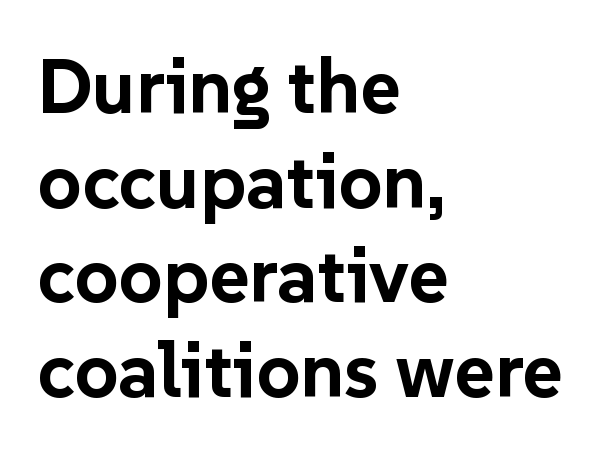
The glyphs in this specimen are sans serif. You could not count columns in this text — the font is proportionally spaced. The letters stand upright; this is a roman face. Compared with an ordinary text face, these strokes are far heavier — a full bold. Look at the tracking — it's just the regular setting, nothing added.
